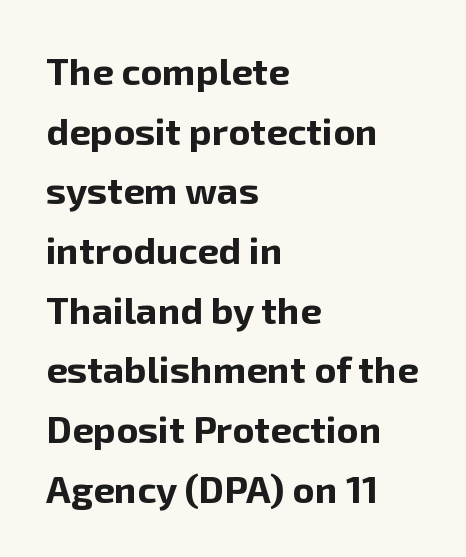
{"serif": "no", "italic": "no", "bold": "yes", "weight": "bold", "width": "normal", "stroke_contrast": "low", "x_height": "medium", "monospaced": "no", "underline": "no", "align": "left", "line_spacing": "normal", "line_spacing_ratio": 1.57, "letter_spacing": "normal", "letter_spacing_em": 0.0, "glyph_px": 38}
